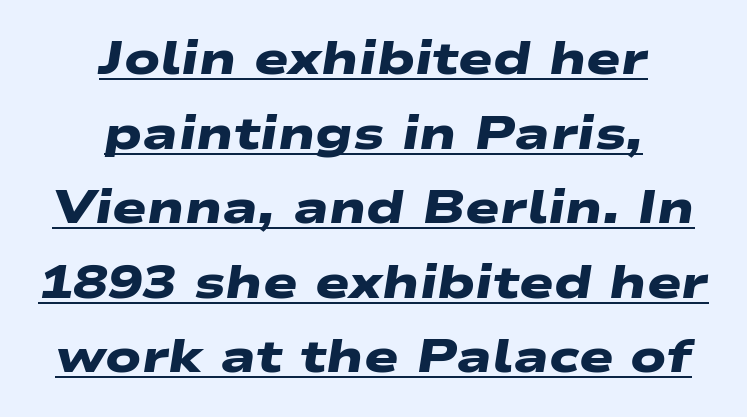
The image shows 46 px heavy, wide sans-serif type; set centered, normal line spacing (1.62x), normal letter spacing, underlined; low stroke contrast and a medium x-height.
